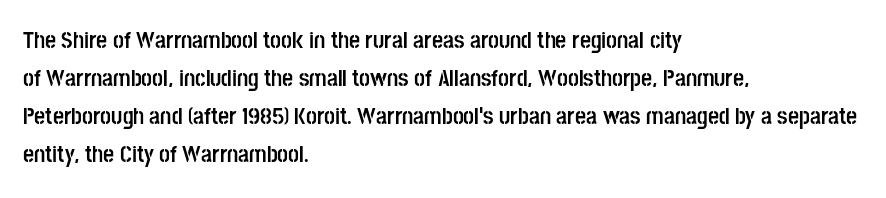
{"italic": "no", "bold": "yes", "underline": "no", "align": "left", "line_spacing": "normal", "line_spacing_ratio": 1.59, "letter_spacing": "normal", "letter_spacing_em": 0.0, "glyph_px": 24}
